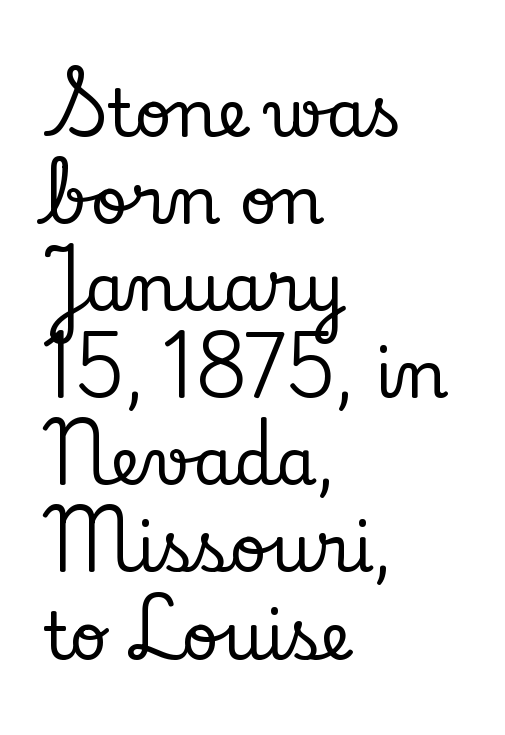
The image shows 65 px serif type, upright; set left-aligned, normal line spacing (1.34x), normal letter spacing, not underlined; low stroke contrast and a small x-height.
